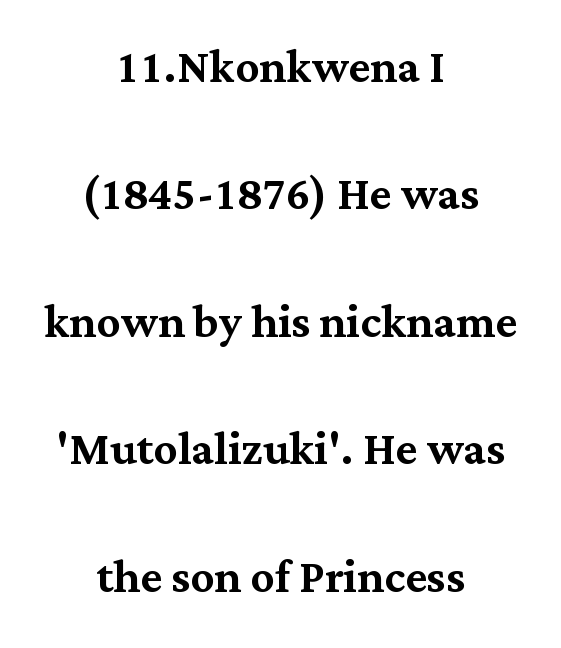
The image shows 59 px serif type, upright; set centered, loose line spacing (2.16x), normal letter spacing, not underlined; medium stroke contrast and a medium x-height.
